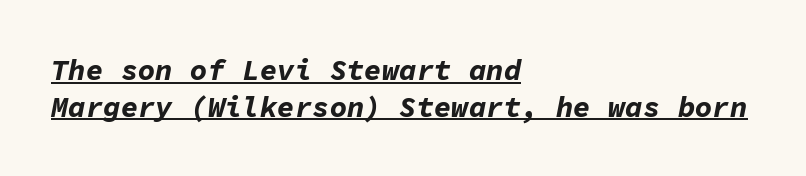
{"italic": "yes", "lean": "right", "slant_degrees": 11, "bold": "yes", "weight": "bold", "width": "normal", "stroke_contrast": "low", "x_height": "medium", "monospaced": "yes", "underline": "yes", "align": "left", "line_spacing": "normal", "line_spacing_ratio": 1.26, "letter_spacing": "normal", "letter_spacing_em": 0.0, "glyph_px": 29}
